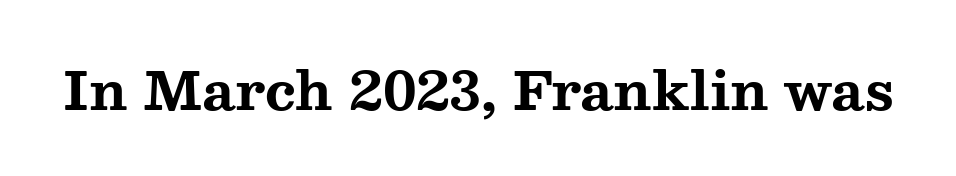
Quick note: underline off. The type sits square on the baseline with zero lean. Typographically, this falls in the serif category. On the weight axis this lands at bold, roughly 700. The rendering uses natural spacing where letterforms have individual widths. The letters sit at their default tracking, neither squeezed nor spread.
